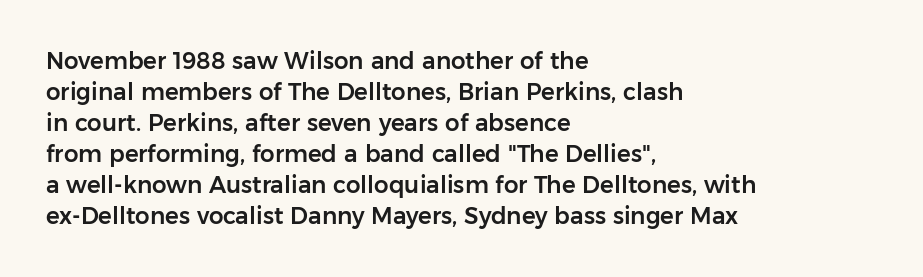
Q: Is the text italic (slanted)? A: No, it is upright.
Q: Is the text underlined? A: No.
Q: How is the paragraph aligned? A: Left-aligned.
Q: Is the spacing between letters normal or unusually wide? A: Normal.
Q: Is the spacing between lines tight, normal or loose? A: Normal.
